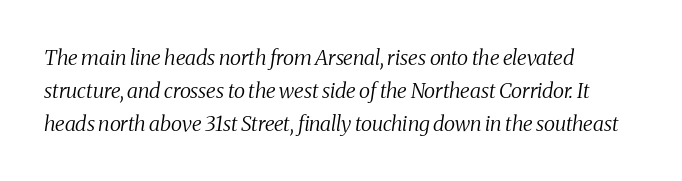
{"italic": "yes", "lean": "right", "slant_degrees": 8, "bold": "no", "underline": "no", "align": "left", "line_spacing": "normal", "line_spacing_ratio": 1.56, "letter_spacing": "normal", "letter_spacing_em": 0.0, "glyph_px": 21}
